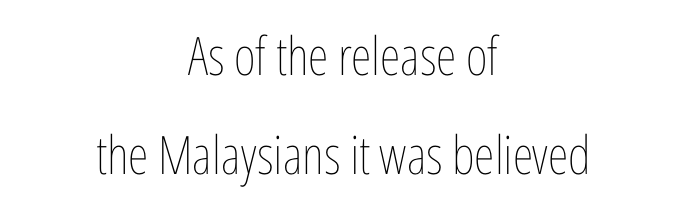
{"italic": "no", "bold": "no", "weight": "thin", "width": "condensed", "stroke_contrast": "low", "x_height": "medium", "monospaced": "no", "underline": "no", "align": "center", "line_spacing_ratio": 1.87, "letter_spacing": "normal", "letter_spacing_em": 0.0, "glyph_px": 53}
